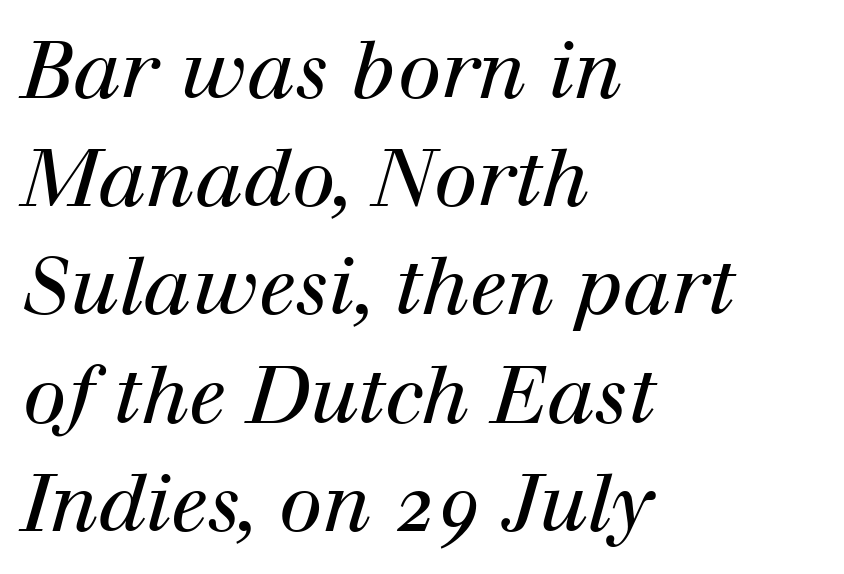
The rendering anchors every line to the left-hand side. Is this a fixed-width face? No — the glyphs have proportional, varying widths. Quick note: interline space is typical. Small tapered or slab feet sit at the stroke ends, so this counts as serif. When letters slant like this, we call the style italic.
